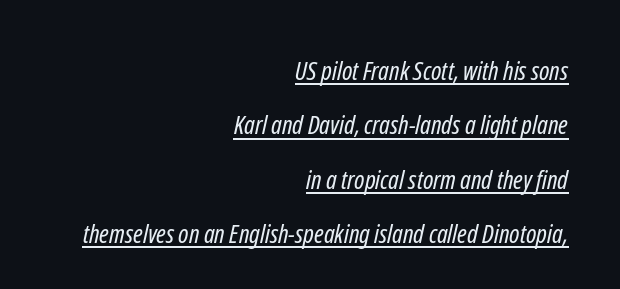
Honestly, the underline is the first thing you notice here. Notice the wide empty band between every row — that's loose leading. Stem width sits at or under what a default text font uses. Line endings align vertically; line beginnings do not.
